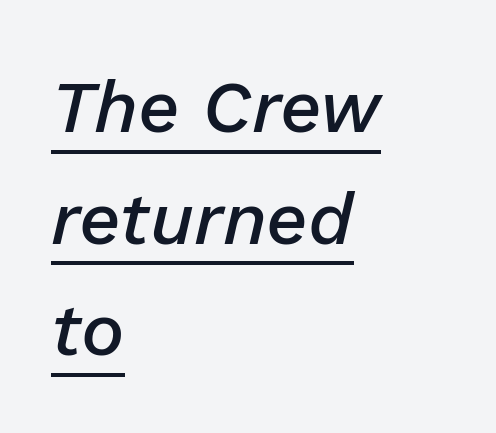
Q: Is the text bold? A: Semi-bold.
Q: Is the text italic (slanted)? A: Yes, it leans right by about 13 degrees.
Q: Is the text underlined? A: Yes.
Q: How is the paragraph aligned? A: Left-aligned.
Q: Is the spacing between letters normal or unusually wide? A: Normal.
Q: Is the spacing between lines tight, normal or loose? A: Normal.
Q: Width (condensed, normal, or wide)? A: Normal.
Q: Stroke contrast? A: Low.
Q: x-height? A: Medium.
Q: Monospaced? A: No.
